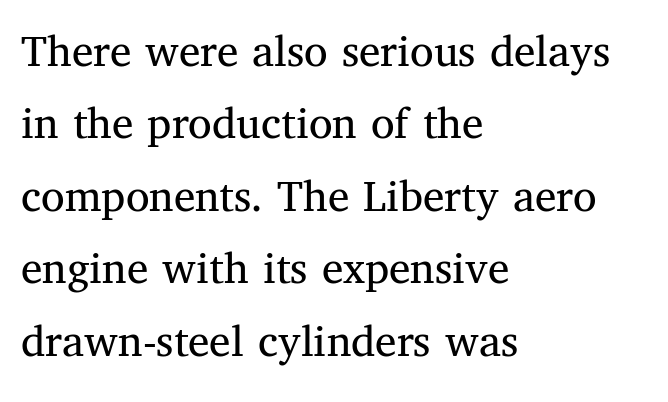
Tracking here is standard; glyphs follow each other at the usual distance. The letters stand upright; this is a roman face. Proportional: the letters do not fall into vertical columns. Regarding serifs, this sample has them. Vertically, the passage feels balanced, rows spaced as you'd expect. Glance below the letters and you will spot only blank space.
